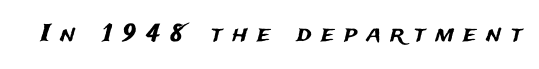
Q: Is the text italic (slanted)? A: Yes.
Q: Is the text underlined? A: No.
Q: Is the spacing between letters normal or unusually wide? A: Unusually wide.
